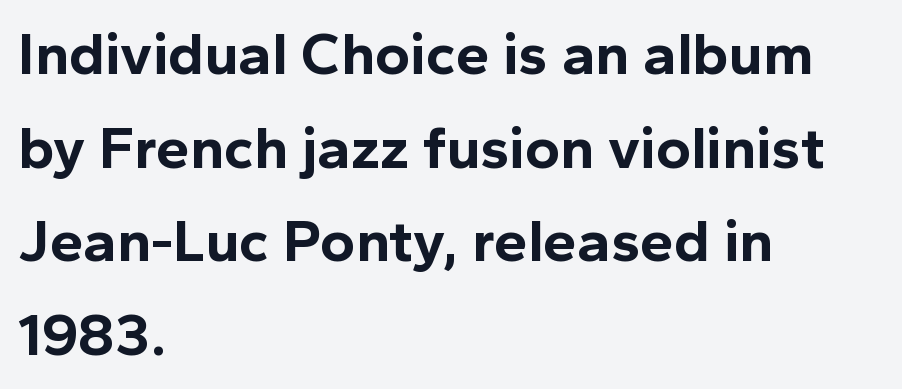
Notice how descenders clear the ascenders below comfortably — that's standard leading. Notice how the passage keeps a crisp vertical edge on the left only. Default kerning and tracking; the words read as compact shapes. The baseline area is clear. Check where the strokes stop: nothing finishes them off — pure sans. The rendering uses a bold face; every stroke is thick and dark.
